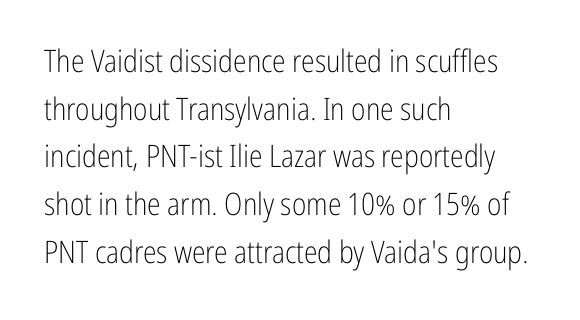
Q: Is the text bold? A: No.
Q: Is the text italic (slanted)? A: No, it is upright.
Q: Is the typeface a serif or a sans-serif typeface? A: Sans-serif.
Q: Is the text underlined? A: No.
Q: How is the paragraph aligned? A: Left-aligned.
Q: Is the spacing between letters normal or unusually wide? A: Normal.
Q: Is the spacing between lines tight, normal or loose? A: Normal.
Q: Width (condensed, normal, or wide)? A: Condensed.
Q: Stroke contrast? A: Low.
Q: x-height? A: Medium.
Q: Monospaced? A: No.
